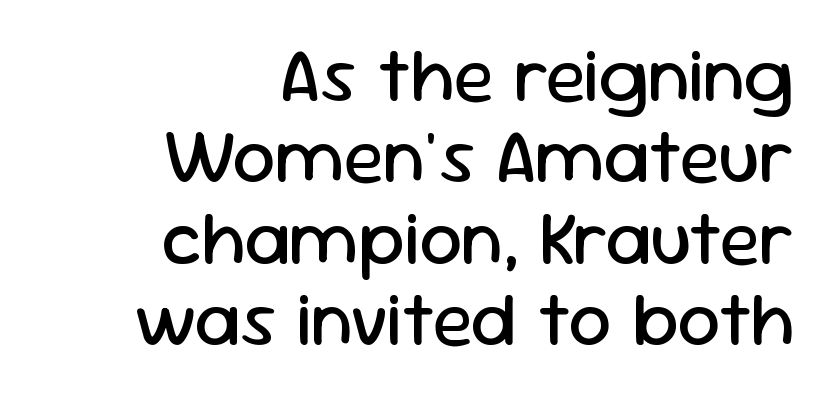
If you drew a line through each stem, it would be perfectly vertical. Stroke terminals: plain, sans-serif. The line-height multiplier appears low, near solid setting. Lines of text with bare space underneath. Honestly, the letter spacing is just normal — you wouldn't notice it.
